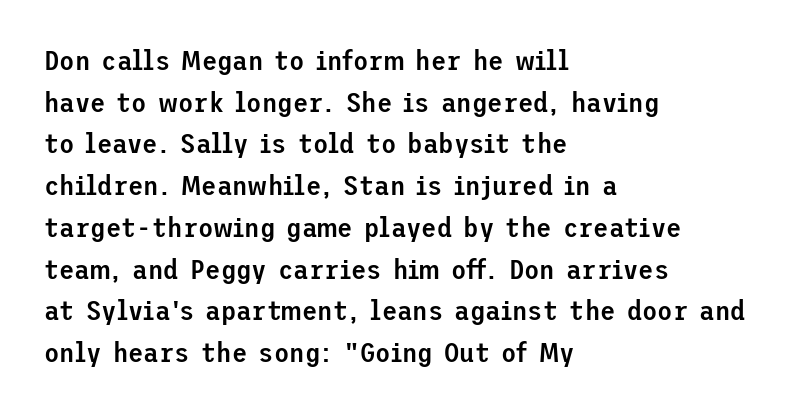
Rendered with straight, roman letterforms. The paragraph has a hard left edge and a soft right edge. Just letters on the line, the space beneath them empty. Evenly set lines give the paragraph a standard silhouette. Letterform terminals end flat and unadorned throughout the passage.
